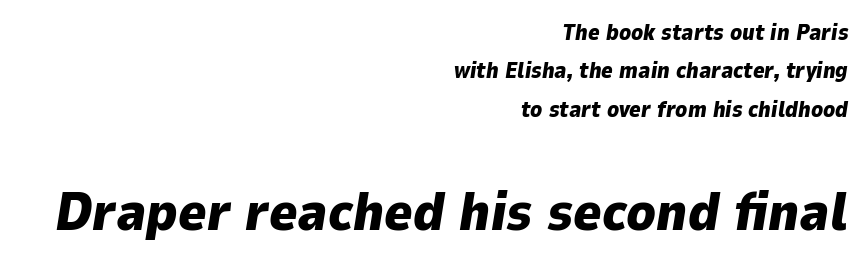
Q: Is the text bold? A: Yes.
Q: Is the text italic (slanted)? A: Yes, it leans right by about 9 degrees.
Q: Is the text underlined? A: No.
Q: How is the paragraph aligned? A: Right-aligned.
Q: Is the spacing between letters normal or unusually wide? A: Normal.
Q: Which block of text is set in a larger size, the first (top) or the second (bottom)? A: The second (bottom) one.
Q: Width (condensed, normal, or wide)? A: Normal.
Q: Stroke contrast? A: Low.
Q: x-height? A: Medium.
Q: Monospaced? A: No.
